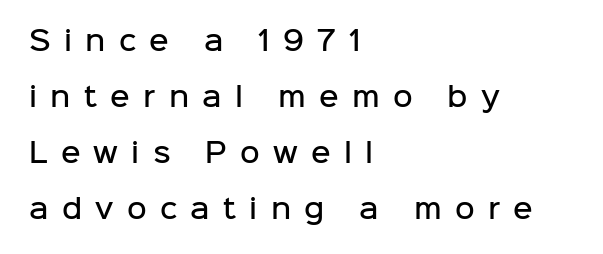
The image shows 27 px text type, upright; set left-aligned, loose line spacing (2.07x), unusually wide letter spacing (+0.49 em), not underlined.
